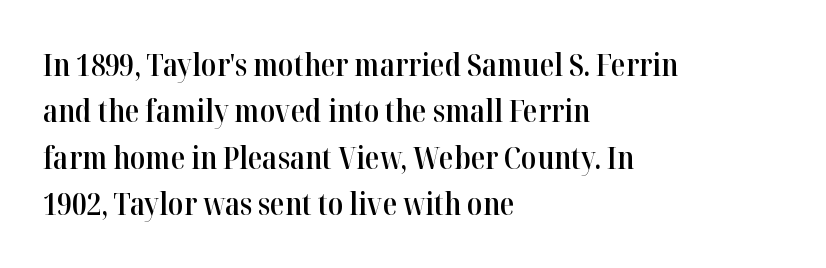
The image shows 30 px semibold serif type, upright; set left-aligned, normal line spacing (1.55x), normal letter spacing, not underlined; high stroke contrast and a medium x-height.
